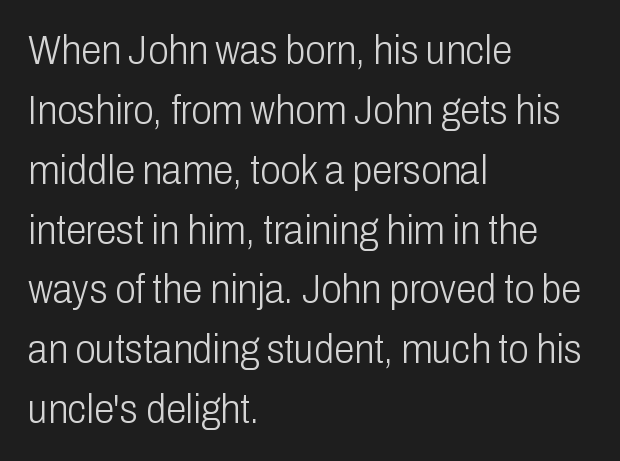
Q: Is the text bold? A: No.
Q: Is the text italic (slanted)? A: No, it is upright.
Q: Is the typeface a serif or a sans-serif typeface? A: Sans-serif.
Q: Is the text underlined? A: No.
Q: How is the paragraph aligned? A: Left-aligned.
Q: Is the spacing between letters normal or unusually wide? A: Normal.
Q: Is the spacing between lines tight, normal or loose? A: Normal.
Q: Width (condensed, normal, or wide)? A: Condensed.
Q: Stroke contrast? A: Low.
Q: x-height? A: Medium.
Q: Monospaced? A: No.
